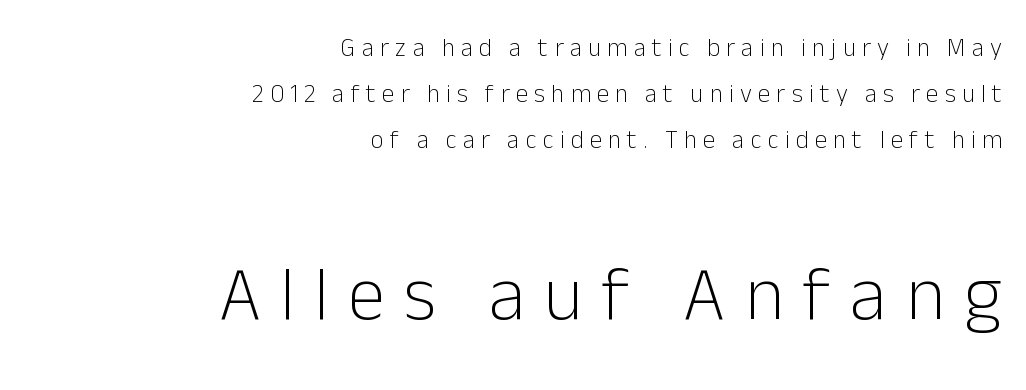
Q: Is the text bold? A: No.
Q: Is the text italic (slanted)? A: No, it is upright.
Q: Is the typeface a serif or a sans-serif typeface? A: Sans-serif.
Q: Is the text underlined? A: No.
Q: How is the paragraph aligned? A: Right-aligned.
Q: Is the spacing between letters normal or unusually wide? A: Unusually wide.
Q: Which block of text is set in a larger size, the first (top) or the second (bottom)? A: The second (bottom) one.
Q: Width (condensed, normal, or wide)? A: Normal.
Q: Stroke contrast? A: Low.
Q: x-height? A: Medium.
Q: Monospaced? A: No.
